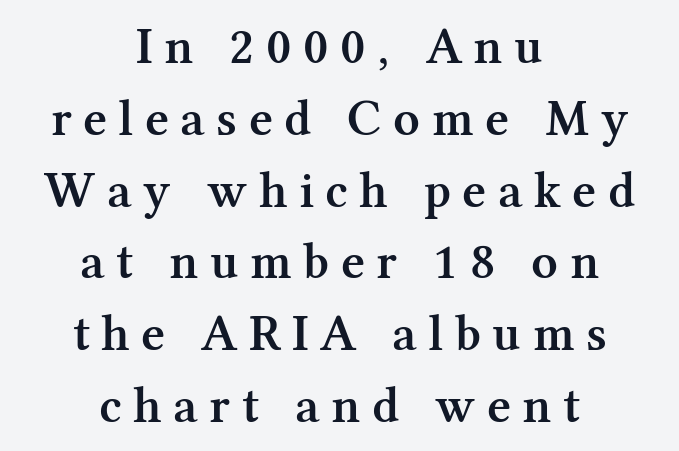
The image shows 52 px semibold serif type, upright; set centered, normal line spacing (1.38x), unusually wide letter spacing (+0.22 em), not underlined; medium stroke contrast and a medium x-height.
